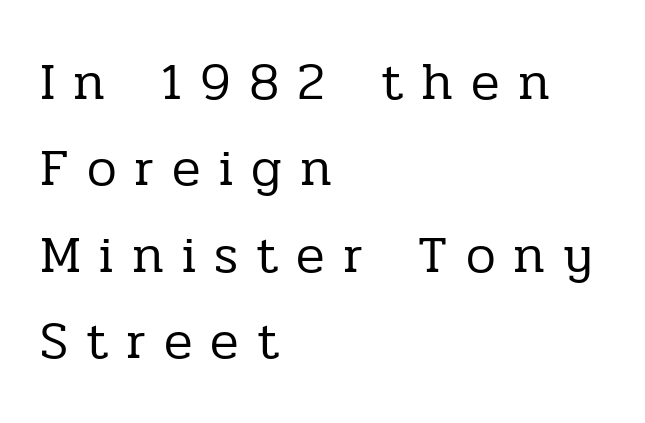
The rendering uses natural spacing where letterforms have individual widths. Does the leading feel generous? No, just average. Ink coverage per letter is moderate at most. Words appear elongated and porous because spacing is wide. Notice how the passage keeps a crisp vertical edge on the left only.
